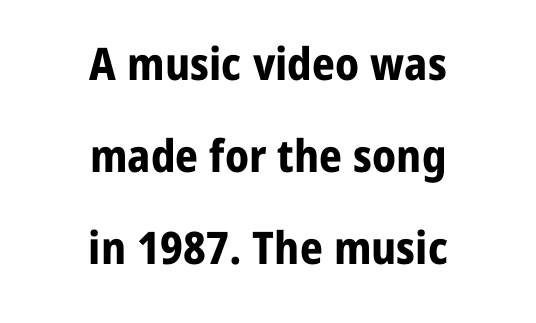
Q: Is the text bold? A: Yes.
Q: Is the text italic (slanted)? A: No, it is upright.
Q: Is the typeface a serif or a sans-serif typeface? A: Sans-serif.
Q: Is the text underlined? A: No.
Q: How is the paragraph aligned? A: Centered.
Q: Is the spacing between letters normal or unusually wide? A: Normal.
Q: Is the spacing between lines tight, normal or loose? A: Loose.
Q: Width (condensed, normal, or wide)? A: Normal.
Q: Stroke contrast? A: Low.
Q: x-height? A: Medium.
Q: Monospaced? A: No.
